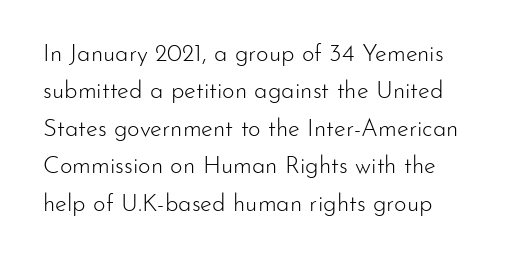
Weight: regular or lighter. The vertical gap from one line to the next is medium. The letterforms sit shoulder to shoulder at normal distance. Rule under the text: the space is simply empty.
